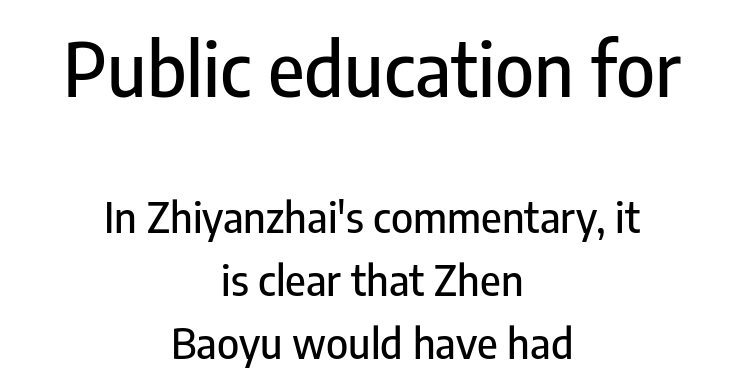
Q: Is the text italic (slanted)? A: No, it is upright.
Q: Is the typeface a serif or a sans-serif typeface? A: Sans-serif.
Q: Is the text underlined? A: No.
Q: How is the paragraph aligned? A: Centered.
Q: Is the spacing between letters normal or unusually wide? A: Normal.
Q: Is the spacing between lines tight, normal or loose? A: Normal.
Q: Which block of text is set in a larger size, the first (top) or the second (bottom)? A: The first (top) one.
Q: Width (condensed, normal, or wide)? A: Condensed.
Q: Stroke contrast? A: Low.
Q: x-height? A: Medium.
Q: Monospaced? A: No.
